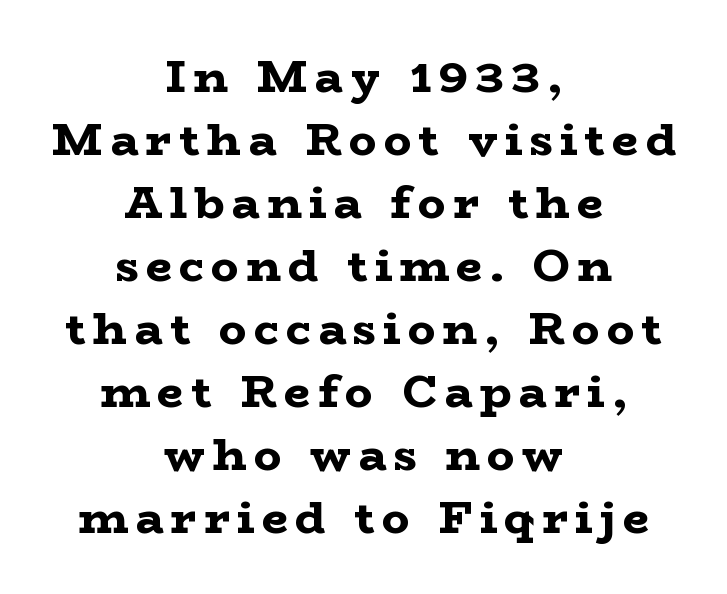
Q: Is the text bold? A: Yes.
Q: Is the text italic (slanted)? A: No, it is upright.
Q: Is the typeface a serif or a sans-serif typeface? A: Serif.
Q: Is the text underlined? A: No.
Q: How is the paragraph aligned? A: Centered.
Q: Is the spacing between lines tight, normal or loose? A: Normal.
Q: Width (condensed, normal, or wide)? A: Wide.
Q: Stroke contrast? A: Low.
Q: x-height? A: Medium.
Q: Monospaced? A: No.
